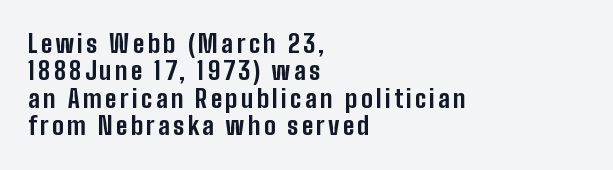
Q: Is the text bold? A: Yes.
Q: Is the text italic (slanted)? A: No, it is upright.
Q: Is the text underlined? A: No.
Q: How is the paragraph aligned? A: Left-aligned.
Q: Is the spacing between lines tight, normal or loose? A: Tight.
